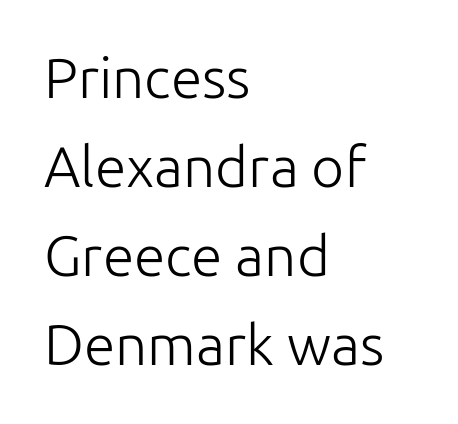
{"serif": "no", "italic": "no", "bold": "no", "weight": "light", "width": "normal", "stroke_contrast": "low", "x_height": "medium", "monospaced": "no", "underline": "no", "align": "left", "line_spacing": "normal", "line_spacing_ratio": 1.56, "letter_spacing": "normal", "letter_spacing_em": 0.0, "glyph_px": 57}
